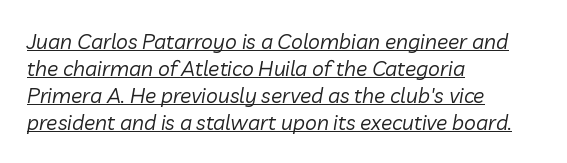
The image shows 21 px text type, italic (leaning right); set left-aligned, normal line spacing (1.28x), normal letter spacing, underlined.
